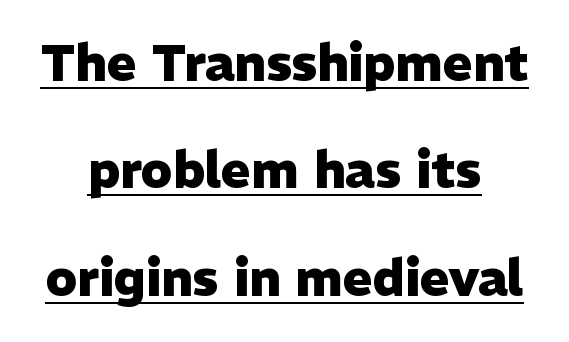
The image shows 50 px heavy sans-serif type, upright; set centered, loose line spacing (2.15x), normal letter spacing, underlined; low stroke contrast and a medium x-height.
